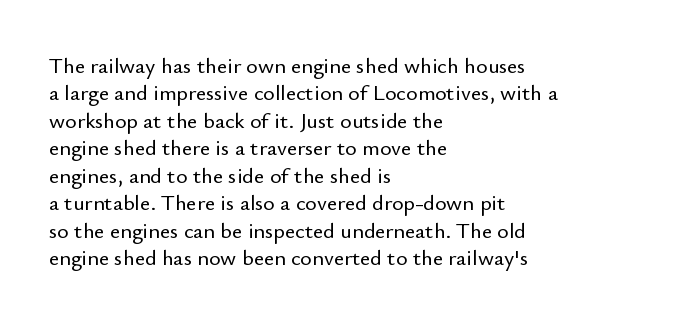
{"italic": "no", "underline": "no", "align": "left", "line_spacing": "normal", "line_spacing_ratio": 1.25, "letter_spacing": "normal", "letter_spacing_em": 0.0, "glyph_px": 22}
